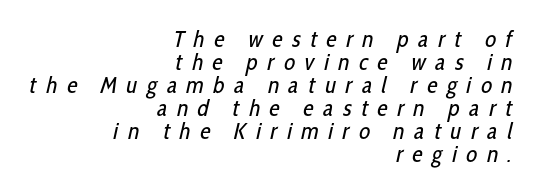
The image shows 23 px text type; set right-aligned, tight line spacing (1.0x), unusually wide letter spacing (+0.42 em), not underlined.
